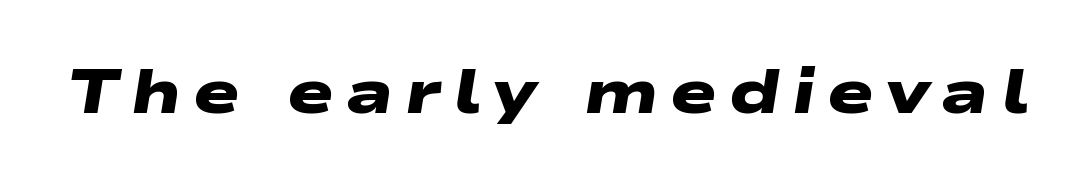
The image shows 62 px heavy, wide sans-serif type; set not underlined; low stroke contrast and a medium x-height.
